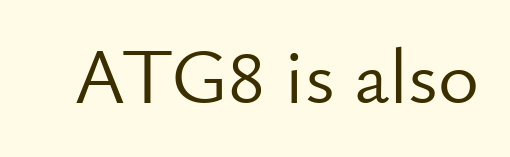
{"serif": "no", "italic": "no", "bold": "no", "weight": "light", "width": "normal", "stroke_contrast": "low", "x_height": "small", "monospaced": "no", "underline": "no", "letter_spacing": "normal", "letter_spacing_em": 0.0, "glyph_px": 79}
